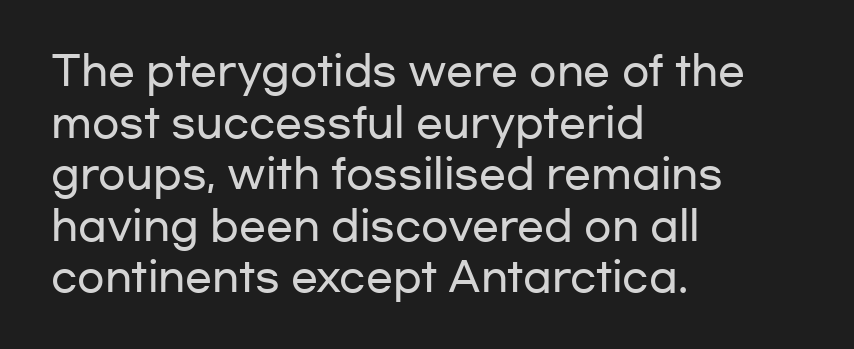
Q: Is the text italic (slanted)? A: No, it is upright.
Q: Is the typeface a serif or a sans-serif typeface? A: Sans-serif.
Q: Is the text underlined? A: No.
Q: How is the paragraph aligned? A: Left-aligned.
Q: Is the spacing between letters normal or unusually wide? A: Normal.
Q: Is the spacing between lines tight, normal or loose? A: Normal.
Q: Width (condensed, normal, or wide)? A: Wide.
Q: Stroke contrast? A: Low.
Q: x-height? A: Medium.
Q: Monospaced? A: No.
